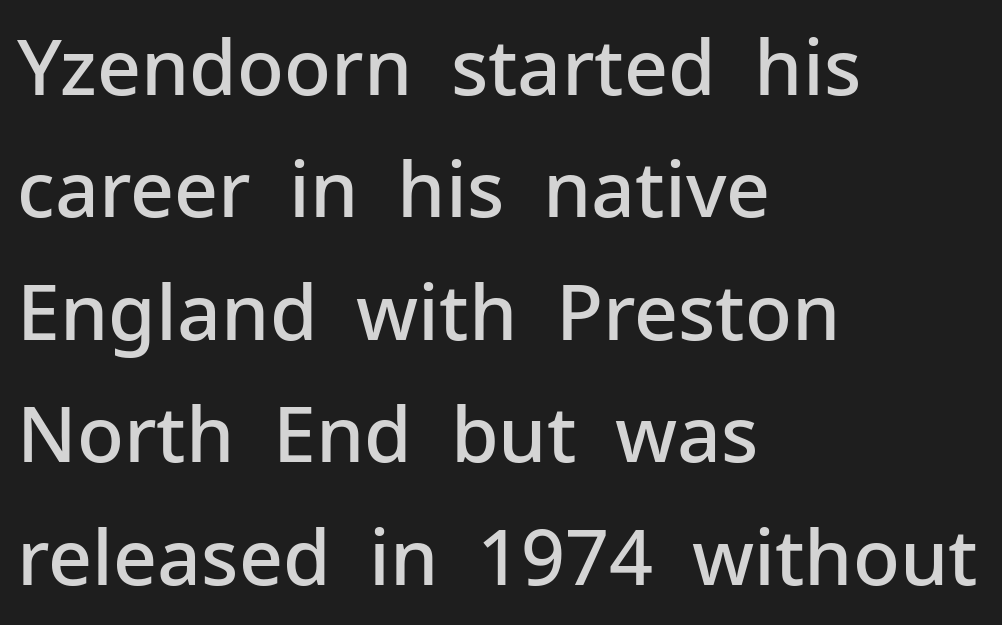
On the weight axis this lands at semibold, roughly 600. Classification — sans serif. Here the designer chose a conventional face with non-uniform glyph widths. Whoever set this chose a conventional vertical rhythm. The compositor pushed each line to the left boundary. The axis of the letterforms is exactly vertical.
